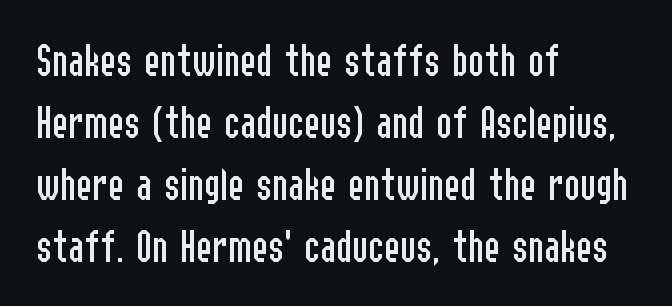
Q: Is the text bold? A: No.
Q: Is the text italic (slanted)? A: No, it is upright.
Q: Is the typeface a serif or a sans-serif typeface? A: Sans-serif.
Q: Is the text underlined? A: No.
Q: How is the paragraph aligned? A: Left-aligned.
Q: Is the spacing between letters normal or unusually wide? A: Normal.
Q: Is the spacing between lines tight, normal or loose? A: Normal.
Q: Width (condensed, normal, or wide)? A: Condensed.
Q: Stroke contrast? A: Low.
Q: x-height? A: Medium.
Q: Monospaced? A: No.
